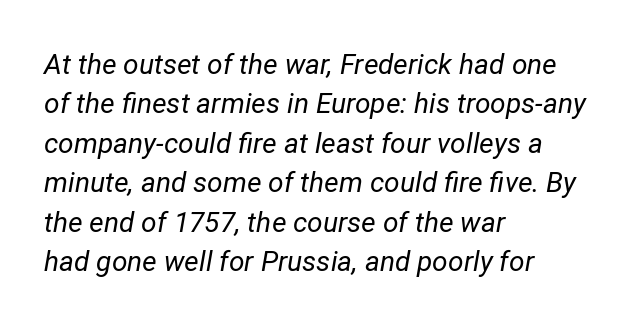
The image shows 28 px regular-weight type, italic (leaning right); set left-aligned, normal line spacing (1.41x), normal letter spacing, not underlined; low stroke contrast and a medium x-height.
